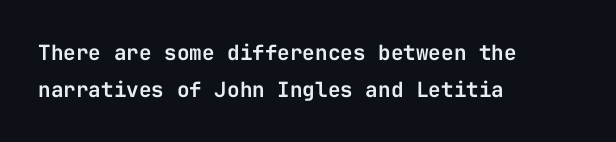
The image shows 21 px text type, upright; set left-aligned, line spacing 1.74x, normal letter spacing, not underlined.
